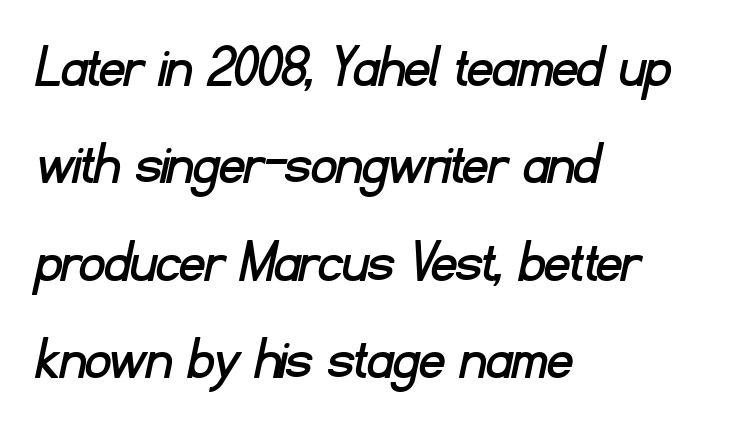
{"serif": "no", "width": "normal", "stroke_contrast": "low", "x_height": "small", "monospaced": "no", "underline": "no", "align": "left", "line_spacing": "normal", "line_spacing_ratio": 1.57, "letter_spacing": "normal", "letter_spacing_em": 0.0, "glyph_px": 62}
